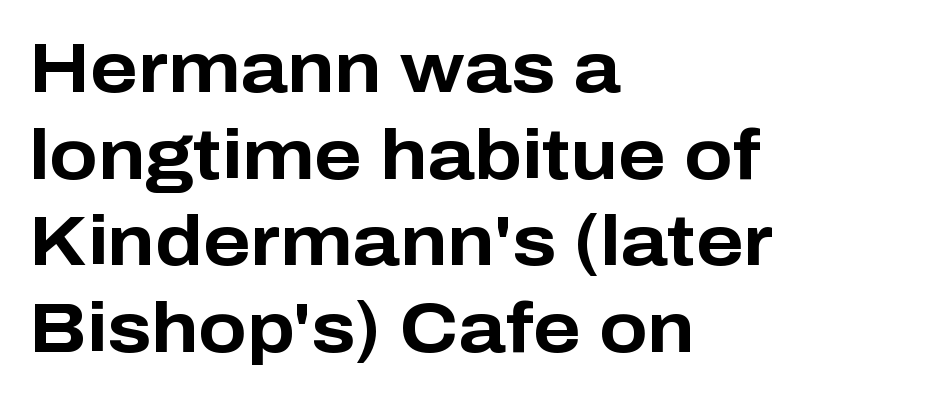
Q: Is the text bold? A: Yes.
Q: Is the text italic (slanted)? A: No, it is upright.
Q: Is the typeface a serif or a sans-serif typeface? A: Sans-serif.
Q: Is the text underlined? A: No.
Q: How is the paragraph aligned? A: Left-aligned.
Q: Is the spacing between letters normal or unusually wide? A: Normal.
Q: Width (condensed, normal, or wide)? A: Normal.
Q: Stroke contrast? A: Low.
Q: x-height? A: Medium.
Q: Monospaced? A: No.
